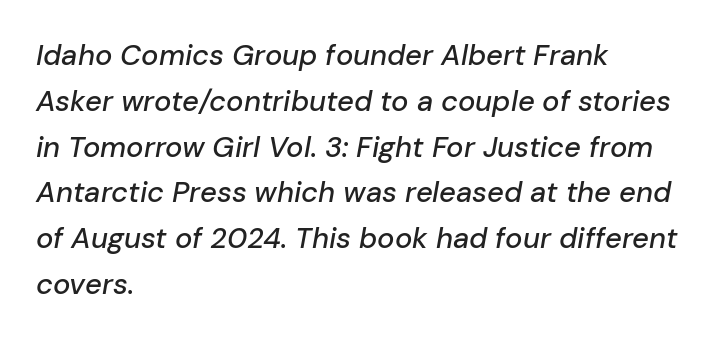
The image shows 29 px text type, italic (leaning right); set left-aligned, normal line spacing (1.58x), normal letter spacing, not underlined; low stroke contrast and a medium x-height.
